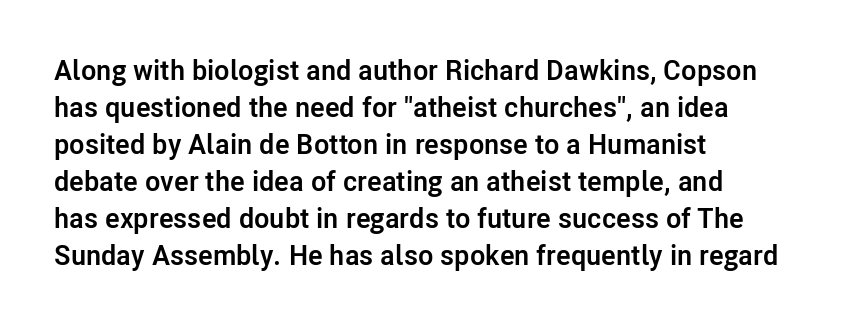
Q: Is the text bold? A: Yes.
Q: Is the text italic (slanted)? A: No, it is upright.
Q: Is the typeface a serif or a sans-serif typeface? A: Sans-serif.
Q: Is the text underlined? A: No.
Q: How is the paragraph aligned? A: Left-aligned.
Q: Is the spacing between letters normal or unusually wide? A: Normal.
Q: Is the spacing between lines tight, normal or loose? A: Normal.
Q: Width (condensed, normal, or wide)? A: Normal.
Q: Stroke contrast? A: Low.
Q: x-height? A: Medium.
Q: Monospaced? A: No.
